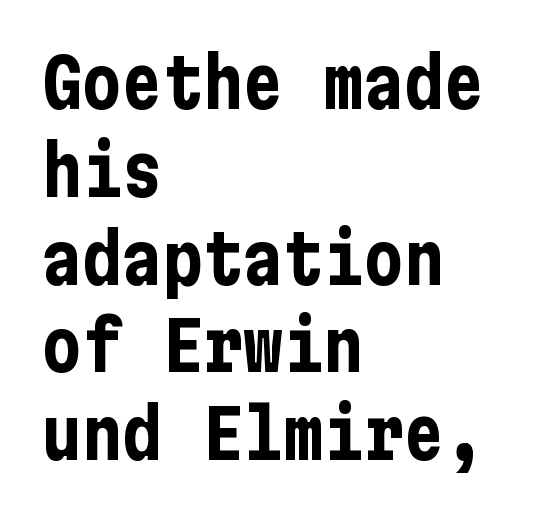
Q: Is the text bold? A: Yes.
Q: Is the text italic (slanted)? A: No, it is upright.
Q: Is the typeface a serif or a sans-serif typeface? A: Sans-serif.
Q: Is the text underlined? A: No.
Q: How is the paragraph aligned? A: Left-aligned.
Q: Is the spacing between letters normal or unusually wide? A: Normal.
Q: Is the spacing between lines tight, normal or loose? A: Normal.
Q: Width (condensed, normal, or wide)? A: Condensed.
Q: Stroke contrast? A: Low.
Q: x-height? A: Medium.
